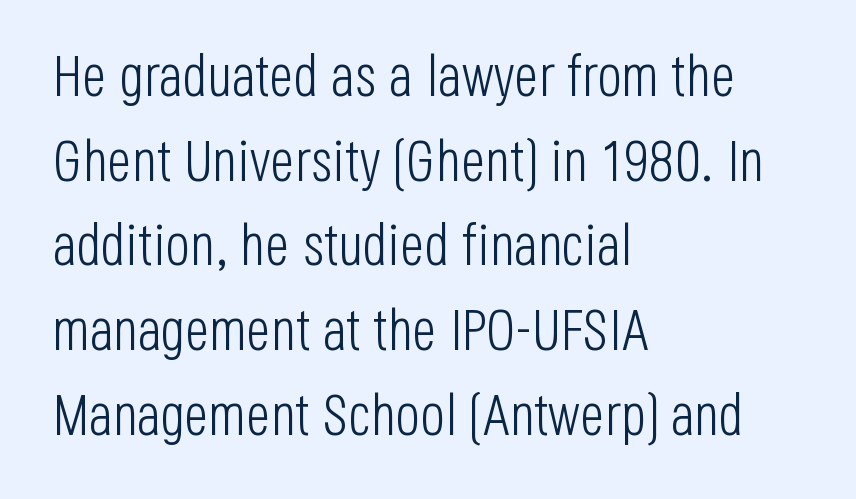
Q: Is the text bold? A: No.
Q: Is the text italic (slanted)? A: No, it is upright.
Q: Is the typeface a serif or a sans-serif typeface? A: Sans-serif.
Q: Is the text underlined? A: No.
Q: How is the paragraph aligned? A: Left-aligned.
Q: Is the spacing between letters normal or unusually wide? A: Normal.
Q: Is the spacing between lines tight, normal or loose? A: Normal.
Q: Width (condensed, normal, or wide)? A: Condensed.
Q: Stroke contrast? A: Low.
Q: x-height? A: Large.
Q: Monospaced? A: No.
